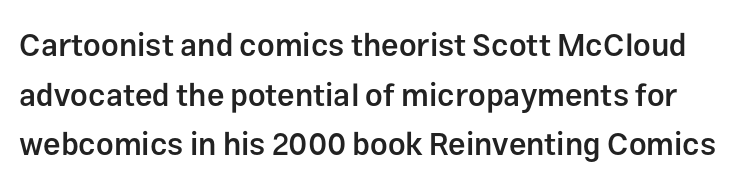
Do the characters align in a grid? No, the font is proportional. Rendered with straight, roman letterforms. Interline gaps are of average width in this sample. Nope, no serifs anywhere on these letters.
